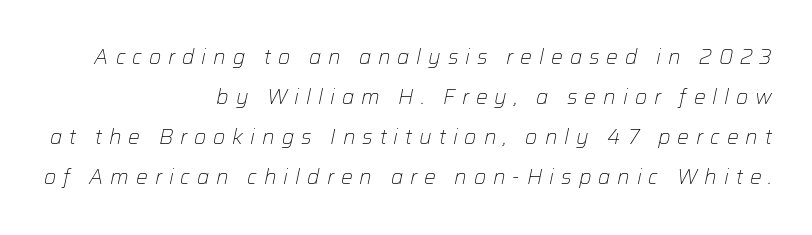
Nobody drew a line under any word here. A typesetter would call this heavily tracked-out type. Summary of vertical rhythm: relaxed, with wide interline spacing. Right-aligned paragraph, ragged on the left. It's the slanting kind of type. This is not heavy type; no bold has been used.
